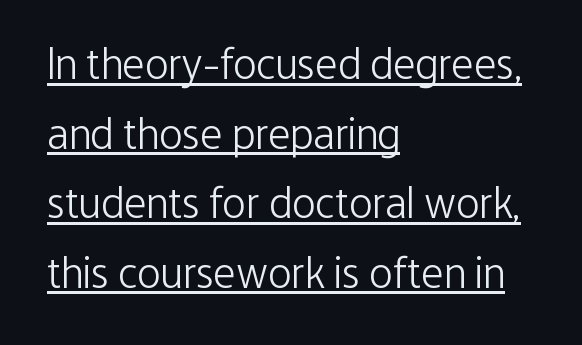
Q: Is the text bold? A: No.
Q: Is the text italic (slanted)? A: No, it is upright.
Q: Is the typeface a serif or a sans-serif typeface? A: Sans-serif.
Q: Is the text underlined? A: Yes.
Q: How is the paragraph aligned? A: Left-aligned.
Q: Is the spacing between letters normal or unusually wide? A: Normal.
Q: Is the spacing between lines tight, normal or loose? A: Normal.
Q: Width (condensed, normal, or wide)? A: Condensed.
Q: Stroke contrast? A: Low.
Q: x-height? A: Medium.
Q: Monospaced? A: No.
